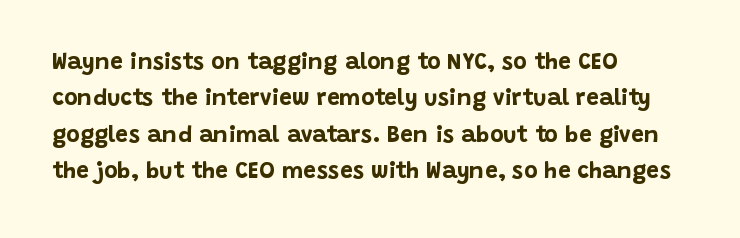
{"italic": "no", "bold": "yes", "underline": "no", "align": "left", "line_spacing": "normal", "line_spacing_ratio": 1.58, "letter_spacing": "normal", "letter_spacing_em": 0.0, "glyph_px": 23}
